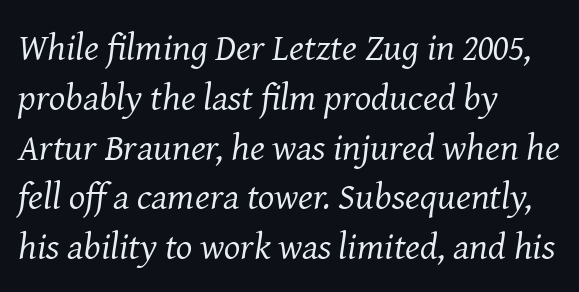
Q: Is the text bold? A: No.
Q: Is the text italic (slanted)? A: Yes, it leans right by about 8 degrees.
Q: Is the typeface a serif or a sans-serif typeface? A: Serif.
Q: Is the text underlined? A: No.
Q: How is the paragraph aligned? A: Left-aligned.
Q: Is the spacing between letters normal or unusually wide? A: Normal.
Q: Is the spacing between lines tight, normal or loose? A: Normal.
Q: Width (condensed, normal, or wide)? A: Normal.
Q: Stroke contrast? A: Medium.
Q: x-height? A: Medium.
Q: Monospaced? A: No.
